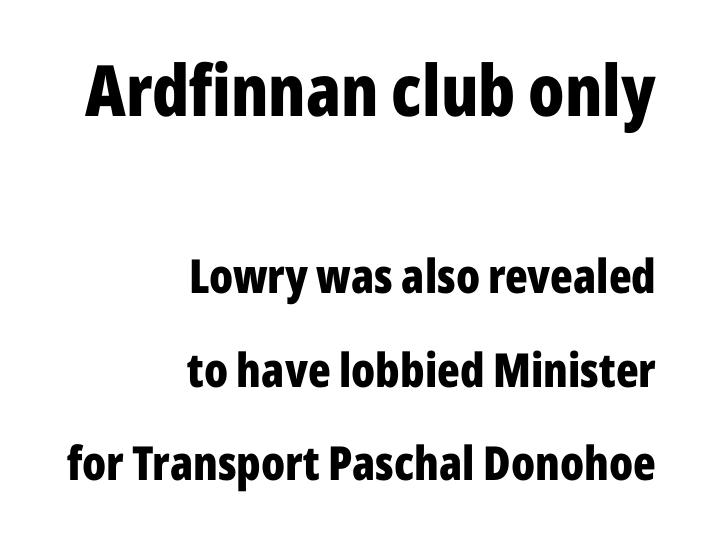
Top chunk: large. Bottom chunk: small. In terms of letterform style, serifs are entirely absent. The lettering stays uniformly vertical, giving the passage a roman look. The foot of each line stays bare and open. One glance says open: line gaps are wider than usual.
